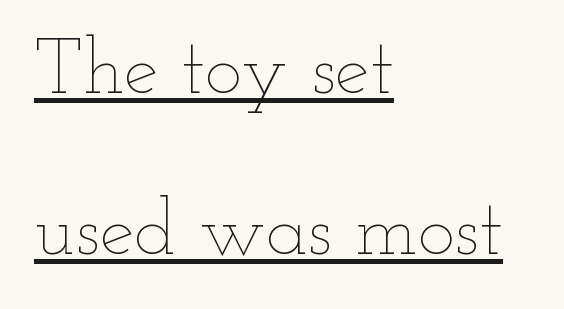
The image shows 78 px thin, wide type, upright; set left-aligned, loose line spacing (2.07x), normal letter spacing, underlined; low stroke contrast and a small x-height.
